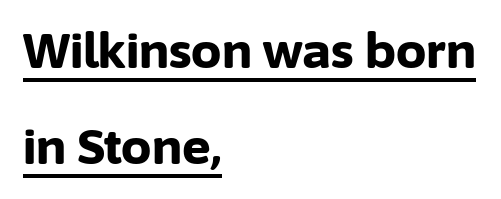
The image shows 48 px bold sans-serif type, upright; set left-aligned, loose line spacing (2.01x), normal letter spacing, underlined; low stroke contrast and a medium x-height.
